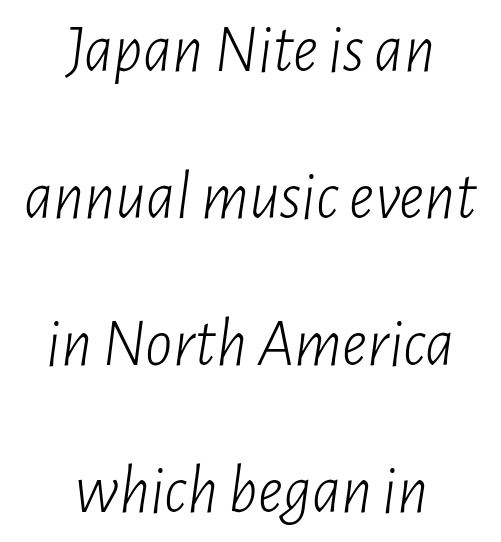
The image shows 68 px light, condensed type, italic (leaning right); set centered, loose line spacing (2.16x), normal letter spacing, not underlined; low stroke contrast and a medium x-height.
